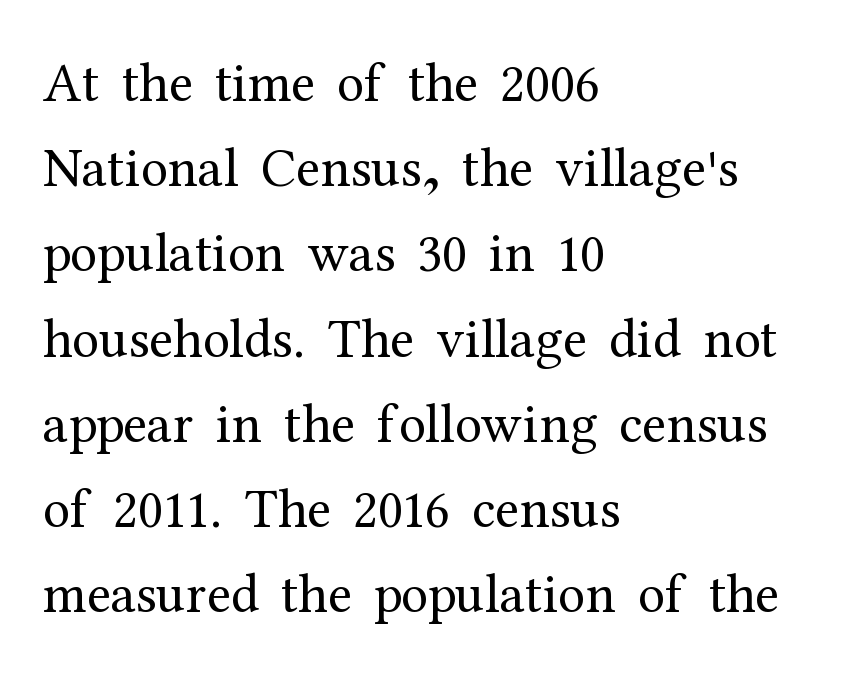
The image shows 55 px regular-weight serif type, upright; set left-aligned, normal line spacing (1.55x), normal letter spacing, not underlined; medium stroke contrast and a medium x-height.
